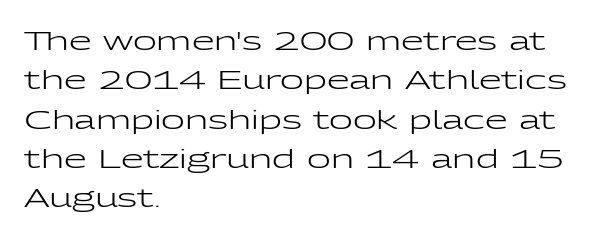
{"italic": "no", "bold": "no", "underline": "no", "align": "left", "line_spacing": "normal", "line_spacing_ratio": 1.51, "letter_spacing": "normal", "letter_spacing_em": 0.0, "glyph_px": 26}
